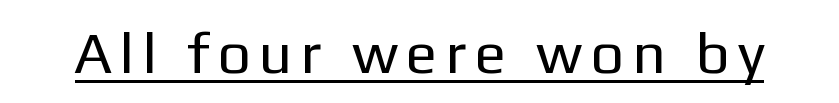
The image shows 59 px regular-weight sans-serif type, upright; set unusually wide letter spacing (+0.21 em), underlined; low stroke contrast and a medium x-height.
